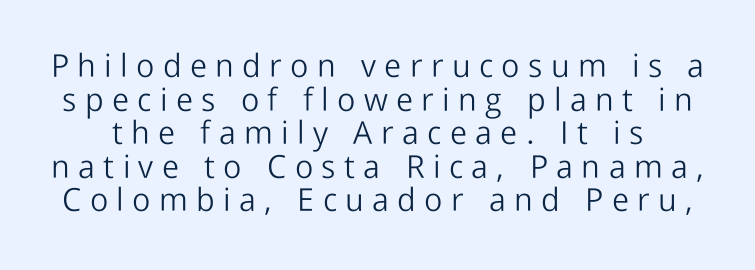
Proportional: the letters do not fall into vertical columns. Posture: straight, roman, zero tilt. The type is letterspaced generously, with wide tracking. Quick note: interline space is minimal.
